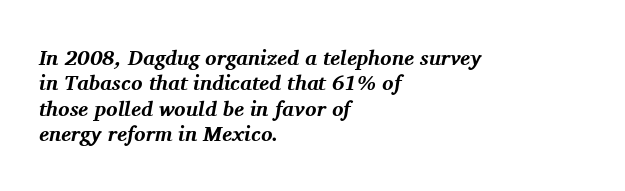
{"italic": "yes", "lean": "right", "slant_degrees": 11, "bold": "yes", "underline": "no", "align": "left", "line_spacing_ratio": 1.21, "letter_spacing": "normal", "letter_spacing_em": 0.0, "glyph_px": 21}
